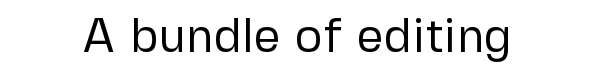
Q: Is the text bold? A: No.
Q: Is the text italic (slanted)? A: No, it is upright.
Q: Is the typeface a serif or a sans-serif typeface? A: Sans-serif.
Q: Is the text underlined? A: No.
Q: Is the spacing between letters normal or unusually wide? A: Normal.
Q: Width (condensed, normal, or wide)? A: Normal.
Q: Stroke contrast? A: Low.
Q: x-height? A: Medium.
Q: Monospaced? A: No.
